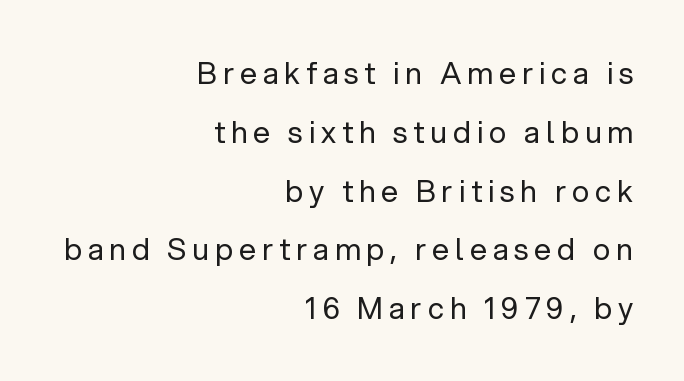
The image shows 30 px regular-weight sans-serif type, upright; set right-aligned, loose line spacing (1.96x), unusually wide letter spacing (+0.2 em), not underlined; low stroke contrast and a medium x-height.
